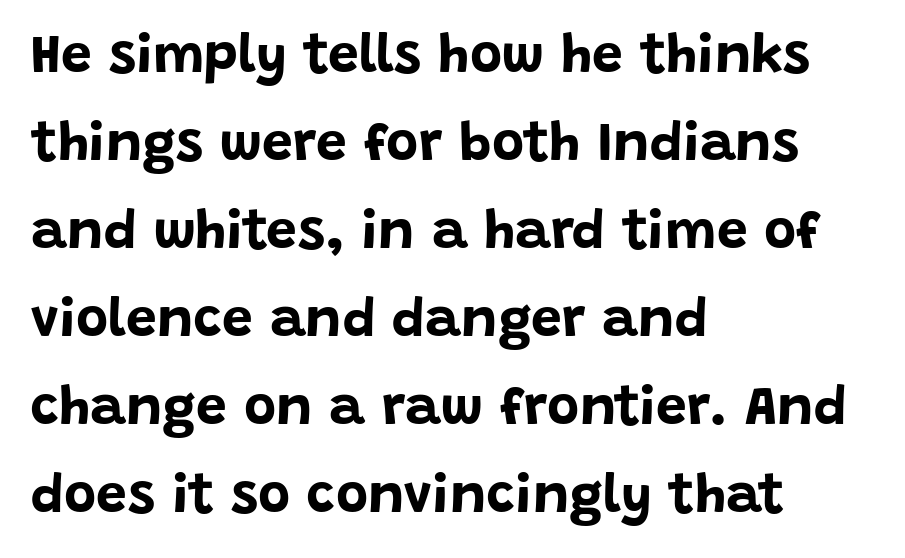
Q: Is the text bold? A: Yes.
Q: Is the text italic (slanted)? A: No, it is upright.
Q: Is the typeface a serif or a sans-serif typeface? A: Sans-serif.
Q: Is the text underlined? A: No.
Q: How is the paragraph aligned? A: Left-aligned.
Q: Is the spacing between letters normal or unusually wide? A: Normal.
Q: Is the spacing between lines tight, normal or loose? A: Normal.
Q: Width (condensed, normal, or wide)? A: Normal.
Q: Stroke contrast? A: Low.
Q: x-height? A: Large.
Q: Monospaced? A: No.
